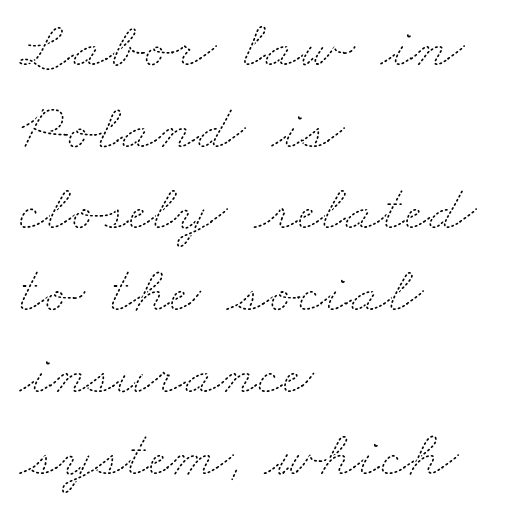
The image shows 67 px thin, wide type; set left-aligned, line spacing 1.22x, normal letter spacing, not underlined; medium stroke contrast and a small x-height.
